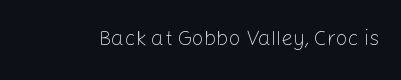
{"italic": "no", "bold": "no", "underline": "no", "letter_spacing": "normal", "letter_spacing_em": 0.0, "glyph_px": 21}
